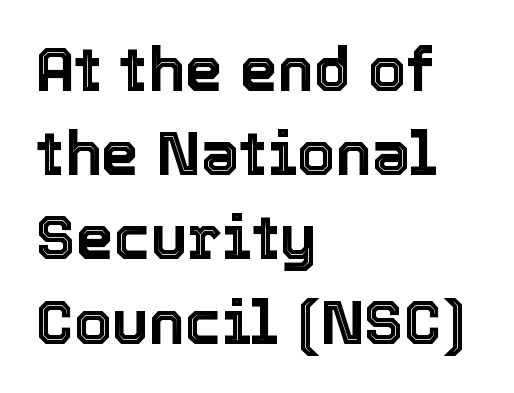
The letters advance in unequal steps, a hallmark of proportional type. All the whitespace from short lines collects on the right. Is the letter spacing exaggerated? No — it looks like the ordinary default. Does the leading feel generous? No, just average. The baseline area is clear. Characters remain perfectly vertical along every line.
